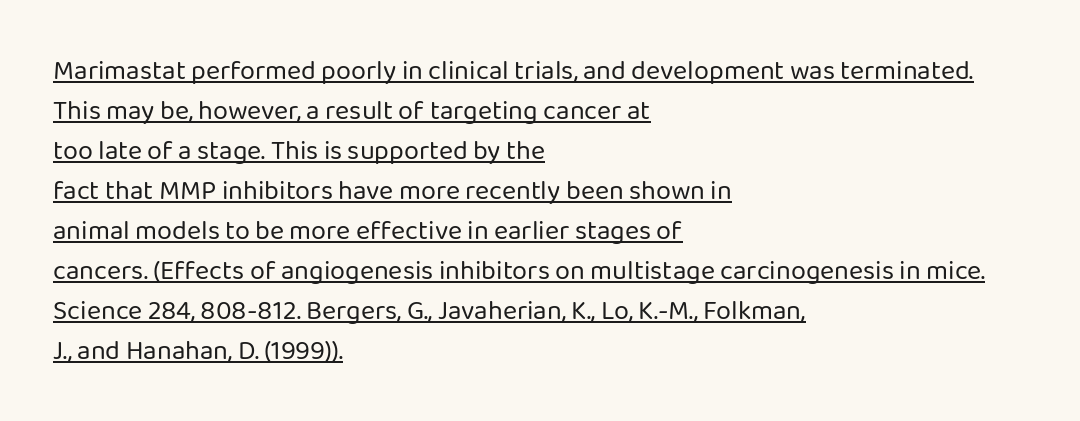
{"italic": "no", "bold": "no", "underline": "yes", "align": "left", "line_spacing": "normal", "line_spacing_ratio": 1.48, "letter_spacing": "normal", "letter_spacing_em": 0.0, "glyph_px": 27}
